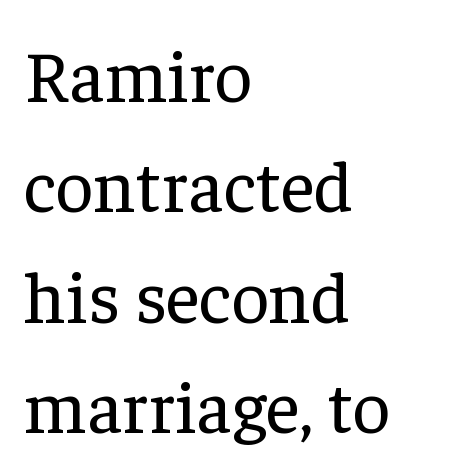
Q: Is the text bold? A: No.
Q: Is the text italic (slanted)? A: No, it is upright.
Q: Is the typeface a serif or a sans-serif typeface? A: Serif.
Q: Is the text underlined? A: No.
Q: How is the paragraph aligned? A: Left-aligned.
Q: Is the spacing between letters normal or unusually wide? A: Normal.
Q: Is the spacing between lines tight, normal or loose? A: Normal.
Q: Width (condensed, normal, or wide)? A: Normal.
Q: Stroke contrast? A: Low.
Q: x-height? A: Medium.
Q: Monospaced? A: No.
